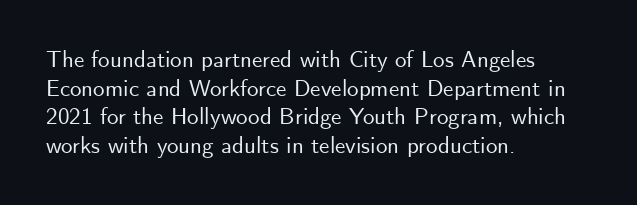
Each line starts at the same left margin while the right side varies. This sample uses plain, unmodified letter spacing. Only glyphs here, with clear space below each row. The letters stand upright; this is a roman face.
